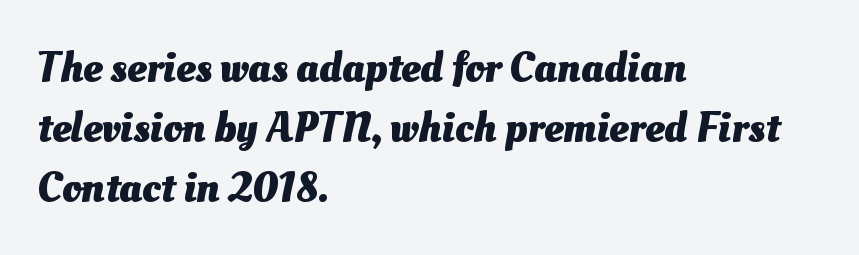
The image shows 43 px heavy type; set left-aligned, normal line spacing (1.39x), normal letter spacing, not underlined; medium stroke contrast and a small x-height.
